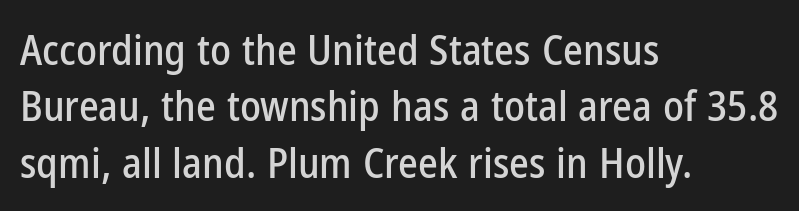
The image shows 42 px condensed sans-serif type, upright; set left-aligned, normal line spacing (1.34x), normal letter spacing, not underlined; low stroke contrast and a medium x-height.
